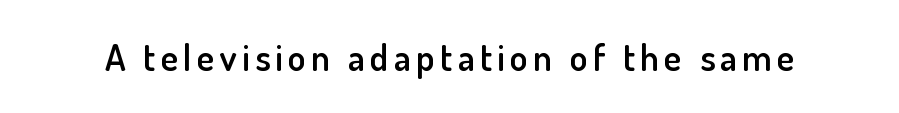
Q: Is the text bold? A: Semi-bold.
Q: Is the text italic (slanted)? A: No, it is upright.
Q: Is the typeface a serif or a sans-serif typeface? A: Sans-serif.
Q: Is the text underlined? A: No.
Q: Width (condensed, normal, or wide)? A: Normal.
Q: Stroke contrast? A: Low.
Q: x-height? A: Small.
Q: Monospaced? A: No.
